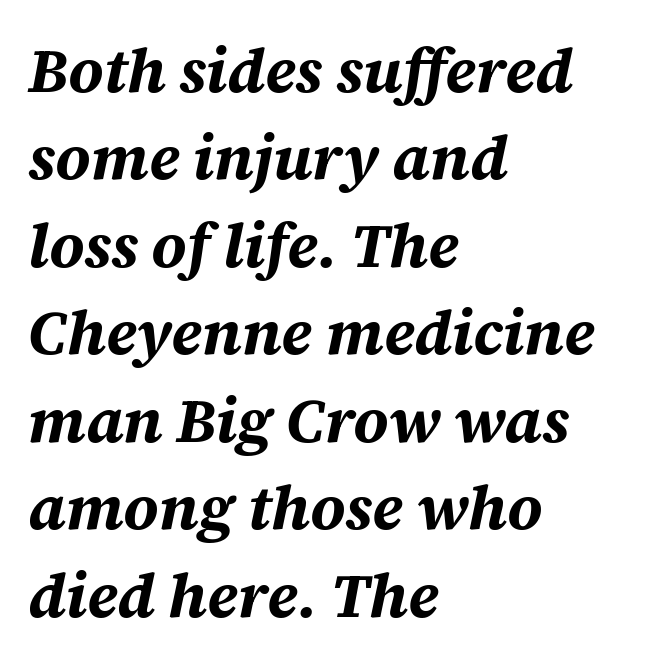
Q: Is the text bold? A: Yes.
Q: Is the text italic (slanted)? A: Yes, it leans right by about 12 degrees.
Q: Is the text underlined? A: No.
Q: How is the paragraph aligned? A: Left-aligned.
Q: Is the spacing between letters normal or unusually wide? A: Normal.
Q: Is the spacing between lines tight, normal or loose? A: Normal.
Q: Width (condensed, normal, or wide)? A: Normal.
Q: Stroke contrast? A: Medium.
Q: x-height? A: Large.
Q: Monospaced? A: No.
